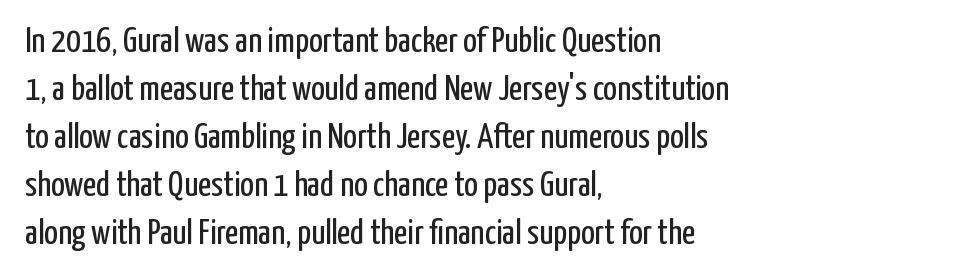
The image shows 36 px regular-weight, condensed sans-serif type, upright; set left-aligned, normal line spacing (1.33x), normal letter spacing, not underlined; low stroke contrast and a medium x-height.
